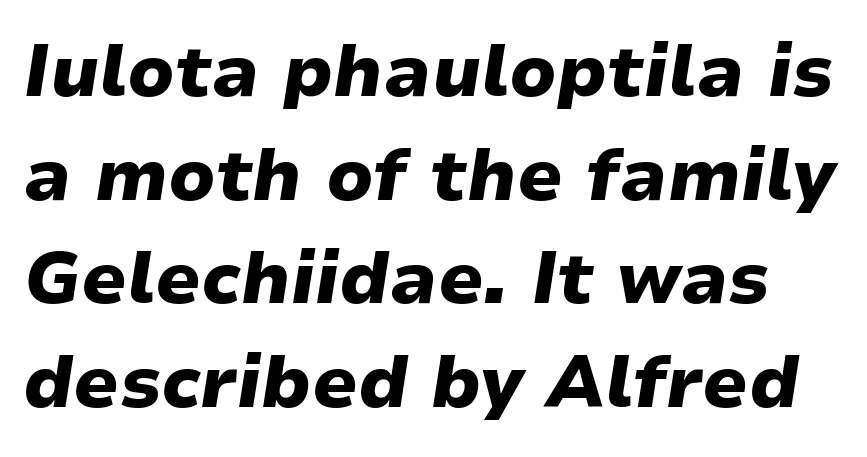
Every character sits at an angle, as italics do. In terms of leading, this rendering sits right in the middle. You'd pick this weight for a headline — it's a proper bold. Short note: letters normally spaced. Just letters on the line, the space beneath them empty.
